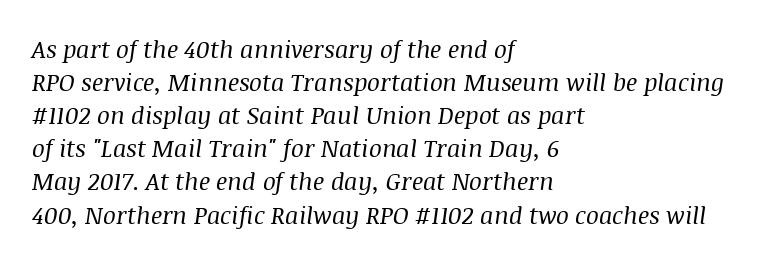
Is this a heavy cut? Hardly; it is regular or lighter. Is the block centered? No — it sits flush against the left margin. The passage shown stacks its lines at a standard gap. If you drew a line through each stem, it would be angled. The gaps between neighbouring characters are ordinary and unremarkable. Type without underlining.
